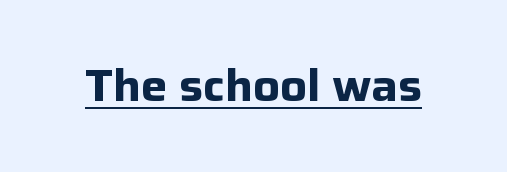
{"serif": "no", "italic": "no", "bold": "yes", "weight": "bold", "width": "normal", "stroke_contrast": "low", "x_height": "medium", "monospaced": "no", "underline": "yes", "letter_spacing": "normal", "letter_spacing_em": 0.0, "glyph_px": 44}
